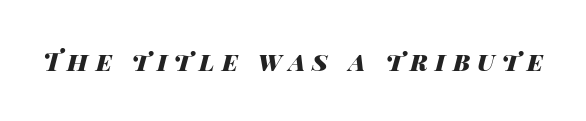
Q: Is the text bold? A: Yes.
Q: Is the text italic (slanted)? A: Yes, it leans right by about 14 degrees.
Q: Is the text underlined? A: No.
Q: Is the spacing between letters normal or unusually wide? A: Unusually wide.
